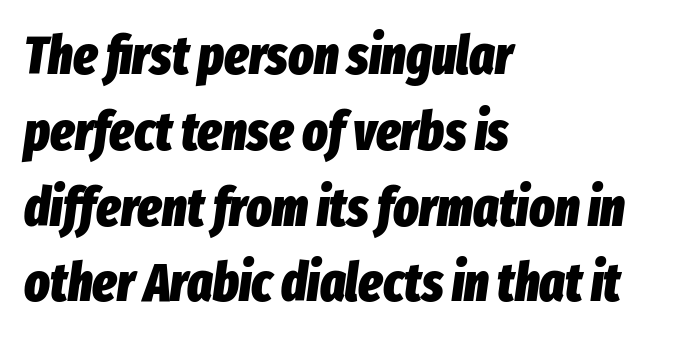
Q: Is the text bold? A: Yes.
Q: Is the text italic (slanted)? A: Yes, it leans right by about 8 degrees.
Q: Is the text underlined? A: No.
Q: How is the paragraph aligned? A: Left-aligned.
Q: Is the spacing between letters normal or unusually wide? A: Normal.
Q: Is the spacing between lines tight, normal or loose? A: Normal.
Q: Width (condensed, normal, or wide)? A: Condensed.
Q: Stroke contrast? A: Low.
Q: x-height? A: Medium.
Q: Monospaced? A: No.
